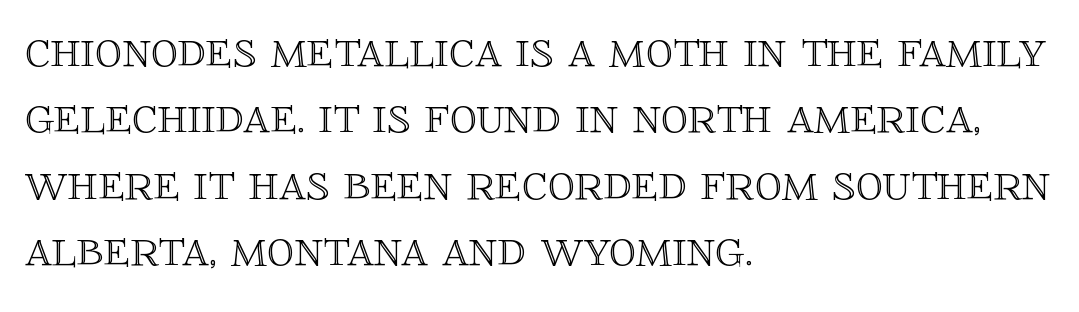
Check the space under the baseline: it is left empty. The lines in this sample share a left origin and differ only in where they stop. Standard letterfit; no display-style spreading of the glyphs. Do the characters align in a grid? No, the font is proportional. Vertical strokes here are truly vertical.
